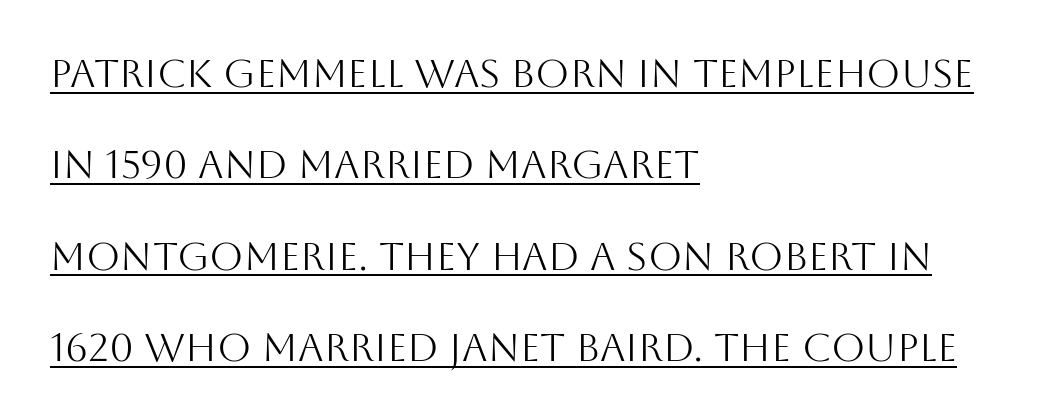
Q: Is the text bold? A: No.
Q: Is the text italic (slanted)? A: No, it is upright.
Q: Is the typeface a serif or a sans-serif typeface? A: Sans-serif.
Q: Is the text underlined? A: Yes.
Q: How is the paragraph aligned? A: Left-aligned.
Q: Is the spacing between letters normal or unusually wide? A: Normal.
Q: Is the spacing between lines tight, normal or loose? A: Loose.
Q: Width (condensed, normal, or wide)? A: Normal.
Q: Stroke contrast? A: Medium.
Q: x-height? A: Large.
Q: Monospaced? A: No.
